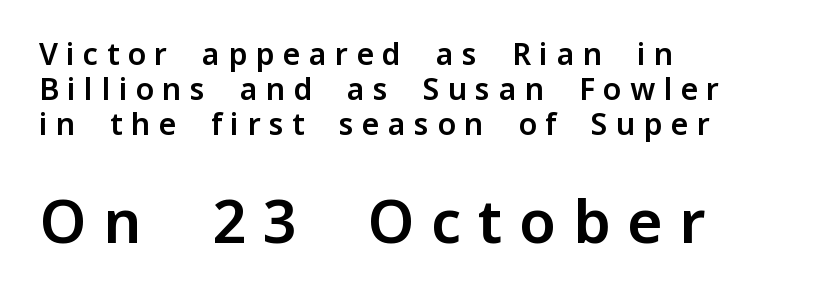
The image shows 60 px sans-serif type, upright; set left-aligned, line spacing 1.16x, unusually wide letter spacing (+0.28 em), not underlined; the second (bottom) block is 2.0x larger; low stroke contrast and a medium x-height.
